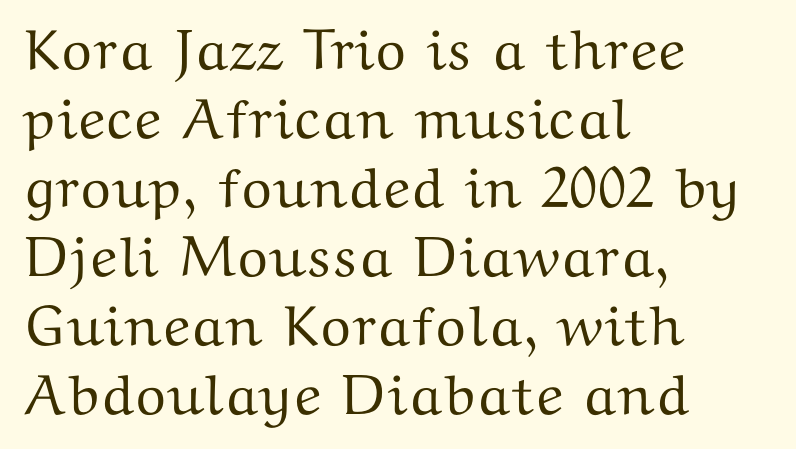
Q: Is the text italic (slanted)? A: No, it is upright.
Q: Is the typeface a serif or a sans-serif typeface? A: Serif.
Q: Is the text underlined? A: No.
Q: How is the paragraph aligned? A: Left-aligned.
Q: Is the spacing between letters normal or unusually wide? A: Normal.
Q: Width (condensed, normal, or wide)? A: Wide.
Q: Stroke contrast? A: Medium.
Q: x-height? A: Medium.
Q: Monospaced? A: No.
